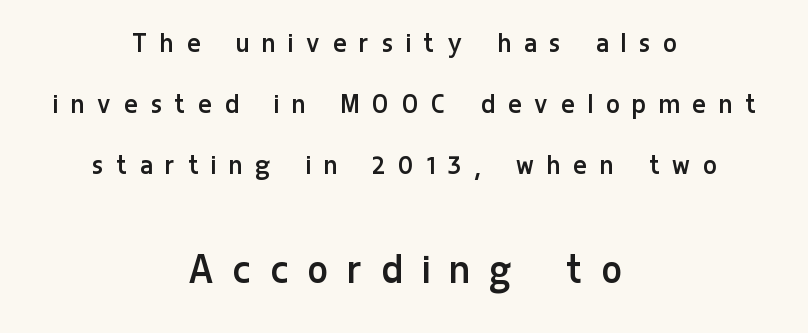
Q: Is the text bold? A: No.
Q: Is the text italic (slanted)? A: No, it is upright.
Q: Is the typeface a serif or a sans-serif typeface? A: Sans-serif.
Q: Is the text underlined? A: No.
Q: How is the paragraph aligned? A: Centered.
Q: Is the spacing between letters normal or unusually wide? A: Unusually wide.
Q: Is the spacing between lines tight, normal or loose? A: Loose.
Q: Which block of text is set in a larger size, the first (top) or the second (bottom)? A: The second (bottom) one.
Q: Width (condensed, normal, or wide)? A: Condensed.
Q: Stroke contrast? A: Low.
Q: x-height? A: Medium.
Q: Monospaced? A: No.
